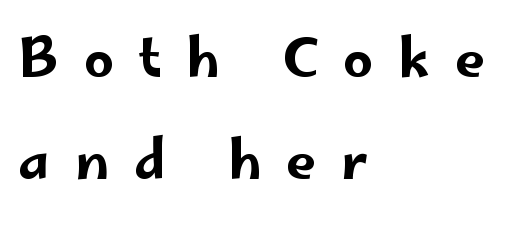
{"serif": "no", "italic": "no", "width": "wide", "stroke_contrast": "low", "x_height": "small", "monospaced": "no", "underline": "no", "align": "left", "line_spacing": "loose", "line_spacing_ratio": 1.93, "letter_spacing": "wide", "letter_spacing_em": 0.47, "glyph_px": 53}
